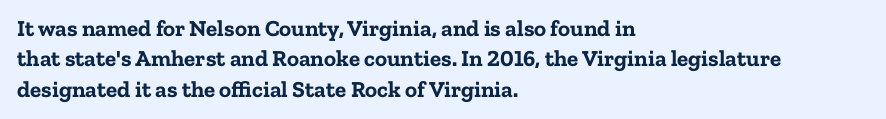
Each word holds together tightly as a unit, with standard inter-letter gaps. Typeset ragged right — the left edge is the straight one. Has an underline been added? It has not. The passage shown stacks its lines at a standard gap. A typesetter would mark this as roman, not italic. The passage shown is emphatically bold.
